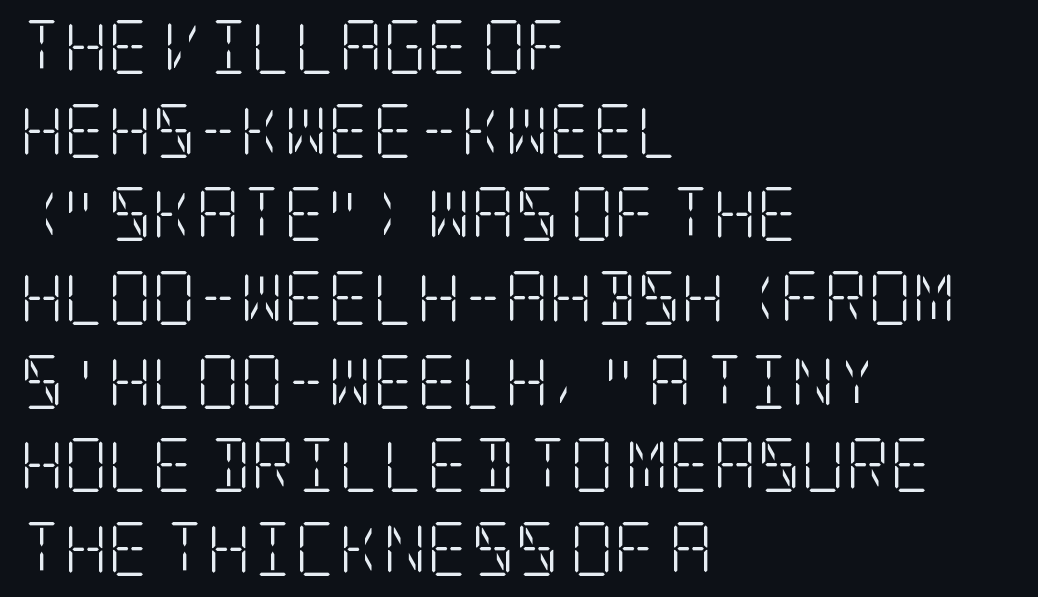
Caption: standard tracking, unaltered. Leftover space on each line is placed entirely after the last word. A typesetter would label this face a serif. The cut favours lightness, reaching ordinary text weight at its darkest. Horizontal bands of white between lines are of average thickness.
